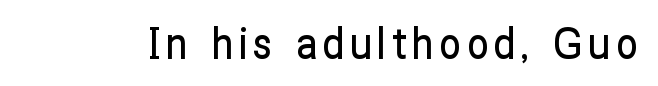
The image shows 43 px condensed sans-serif type, upright; set not underlined; low stroke contrast and a medium x-height.
